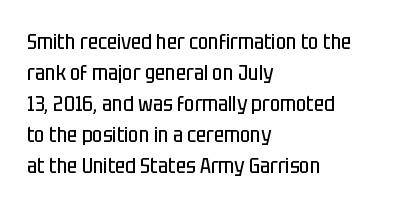
Q: Is the text bold? A: No.
Q: Is the text italic (slanted)? A: No, it is upright.
Q: Is the text underlined? A: No.
Q: How is the paragraph aligned? A: Left-aligned.
Q: Is the spacing between letters normal or unusually wide? A: Normal.
Q: Is the spacing between lines tight, normal or loose? A: Normal.
